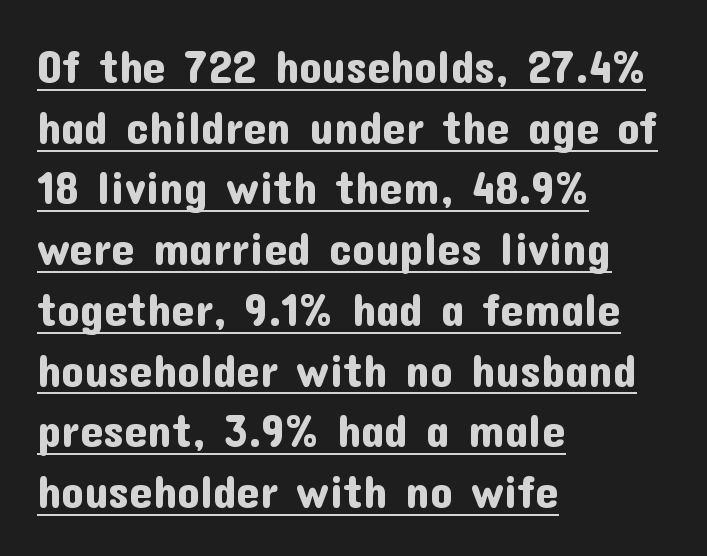
The image shows 46 px sans-serif type, upright; set left-aligned, normal line spacing (1.32x), normal letter spacing, underlined; low stroke contrast and a medium x-height.
